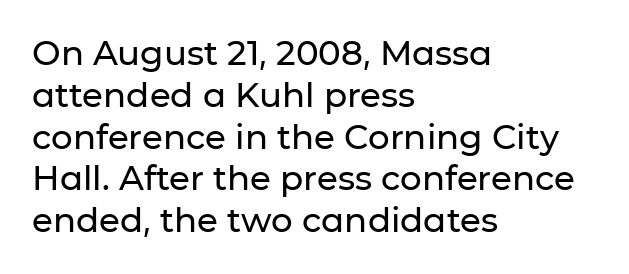
The image shows 34 px sans-serif type, upright; set left-aligned, line spacing 1.23x, normal letter spacing, not underlined; low stroke contrast and a medium x-height.
